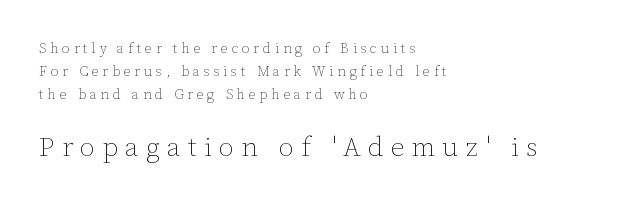
{"italic": "no", "bold": "no", "underline": "no", "align": "left", "line_spacing": "normal", "line_spacing_ratio": 1.64, "letter_spacing": "wide", "letter_spacing_em": 0.27, "larger_block": "second", "size_ratio": 1.93, "glyph_px": 27}
